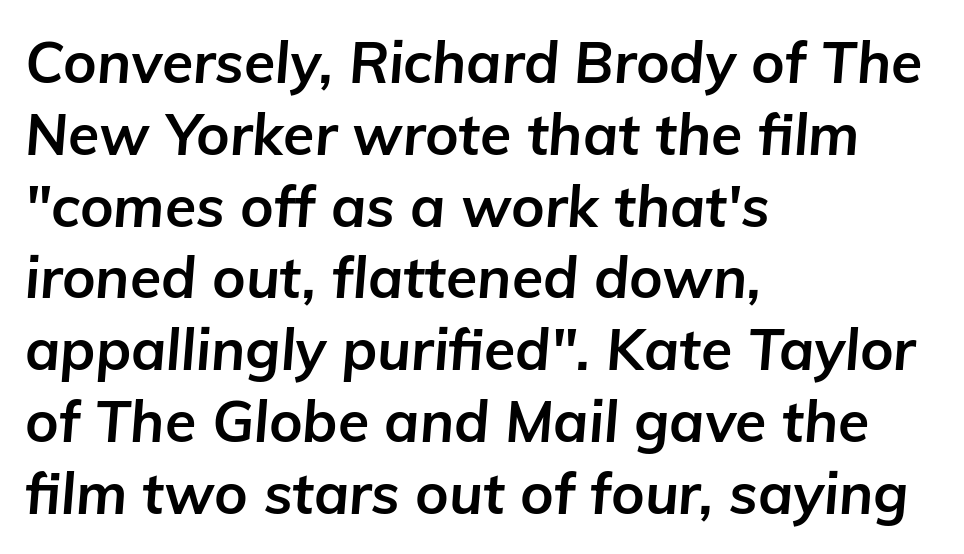
The image shows 57 px bold type, italic (leaning right); set left-aligned, normal line spacing (1.26x), normal letter spacing, not underlined; low stroke contrast and a medium x-height.
